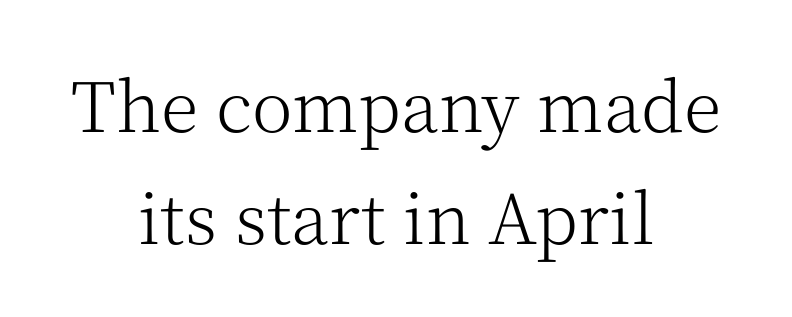
The image shows 69 px light serif type, upright; set centered, normal line spacing (1.63x), normal letter spacing, not underlined; medium stroke contrast and a medium x-height.
